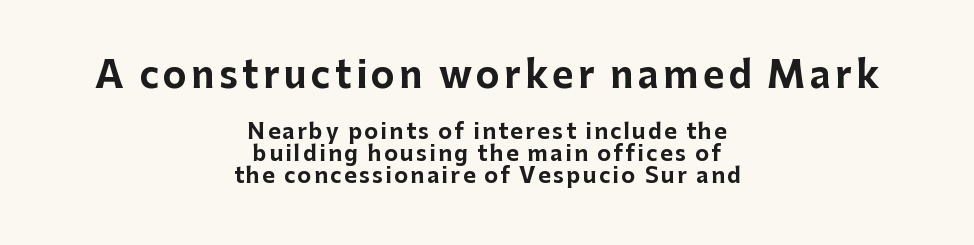
The image shows 36 px bold sans-serif type, upright; set centered, tight line spacing (1.06x), not underlined; the first (top) block is 1.71x larger; low stroke contrast and a medium x-height.
